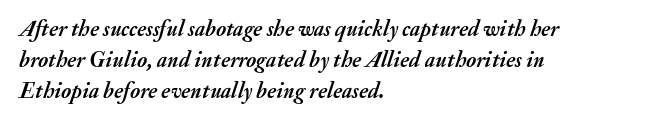
Its strokes are broad and dark, the hallmark of bold type. You can tell it's italic because the verticals aren't actually vertical. How would I describe the line gaps? Plain and ordinary. The paragraph has a hard left edge and a soft right edge.
